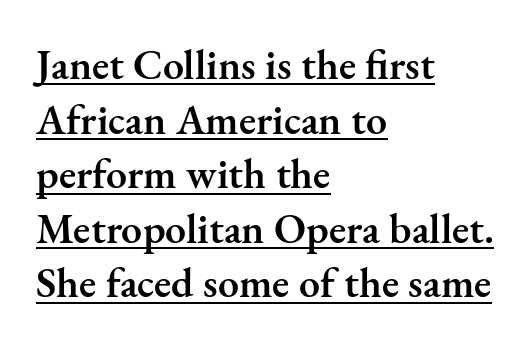
The image shows 42 px semibold serif type, upright; set left-aligned, normal line spacing (1.3x), normal letter spacing, underlined; medium stroke contrast and a small x-height.
